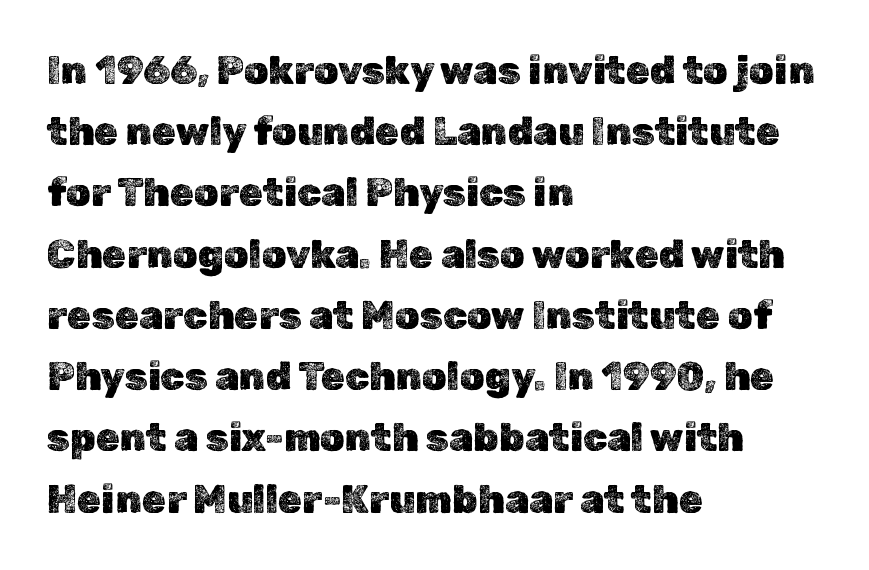
{"italic": "no", "width": "normal", "x_height": "medium", "monospaced": "no", "underline": "no", "align": "left", "line_spacing": "normal", "line_spacing_ratio": 1.57, "letter_spacing": "normal", "letter_spacing_em": 0.0, "glyph_px": 39}
